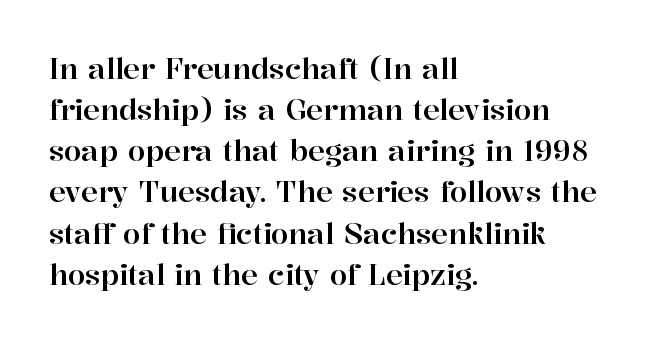
{"serif": "yes", "italic": "no", "width": "normal", "stroke_contrast": "high", "x_height": "medium", "monospaced": "no", "underline": "no", "align": "left", "line_spacing": "normal", "line_spacing_ratio": 1.47, "letter_spacing": "normal", "letter_spacing_em": 0.0, "glyph_px": 28}
